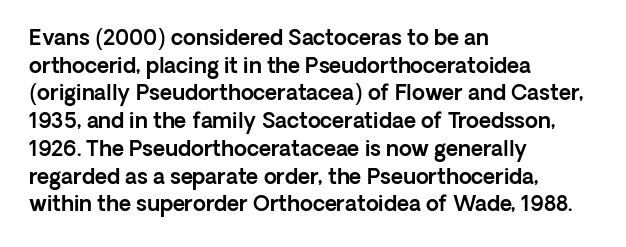
Q: Is the text italic (slanted)? A: No, it is upright.
Q: Is the text underlined? A: No.
Q: How is the paragraph aligned? A: Left-aligned.
Q: Is the spacing between letters normal or unusually wide? A: Normal.
Q: Is the spacing between lines tight, normal or loose? A: Normal.
